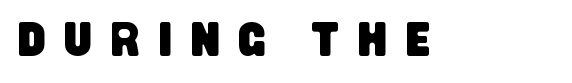
The image shows 48 px condensed sans-serif type; set unusually wide letter spacing (+0.38 em), not underlined; low stroke contrast and a large x-height.
